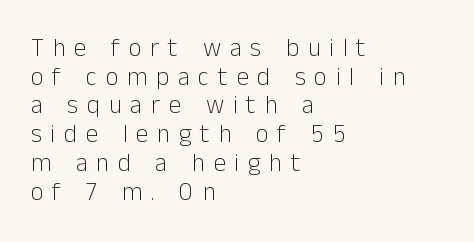
The block of text is dense from top to bottom, with scant space between rows. The strip under each line holds only bare page. Tracking value appears strongly positive — letters spread wide. Short and long lines alike share a common starting point at left. Nothing heavy about these letters — not bold at all.
